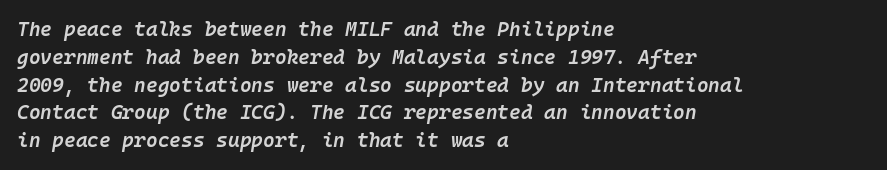
Q: Is the text bold? A: Semi-bold.
Q: Is the text italic (slanted)? A: Yes, it leans right by about 10 degrees.
Q: Is the text underlined? A: No.
Q: How is the paragraph aligned? A: Left-aligned.
Q: Is the spacing between letters normal or unusually wide? A: Normal.
Q: Is the spacing between lines tight, normal or loose? A: Normal.
